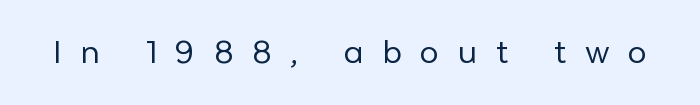
Q: Is the text bold? A: No.
Q: Is the text italic (slanted)? A: No, it is upright.
Q: Is the typeface a serif or a sans-serif typeface? A: Sans-serif.
Q: Is the text underlined? A: No.
Q: Is the spacing between letters normal or unusually wide? A: Unusually wide.
Q: Width (condensed, normal, or wide)? A: Normal.
Q: Stroke contrast? A: Low.
Q: x-height? A: Medium.
Q: Monospaced? A: No.
